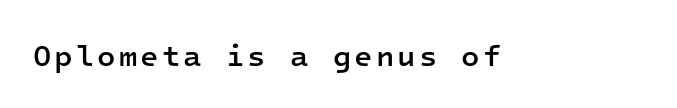
Q: Is the text bold? A: Semi-bold.
Q: Is the text italic (slanted)? A: No, it is upright.
Q: Is the typeface a serif or a sans-serif typeface? A: Sans-serif.
Q: Is the text underlined? A: No.
Q: Width (condensed, normal, or wide)? A: Normal.
Q: Stroke contrast? A: Low.
Q: x-height? A: Medium.
Q: Monospaced? A: Yes.
